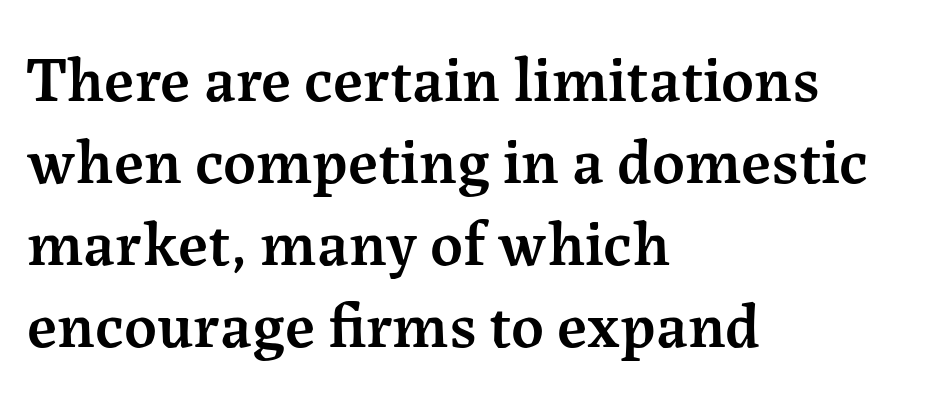
Tall strokes in this sample are plumb rather than angled. Normally led — the rows are evenly, conventionally spaced. Honestly, there is no underline to notice here at all. The rendering keeps characters at their native spacing.
